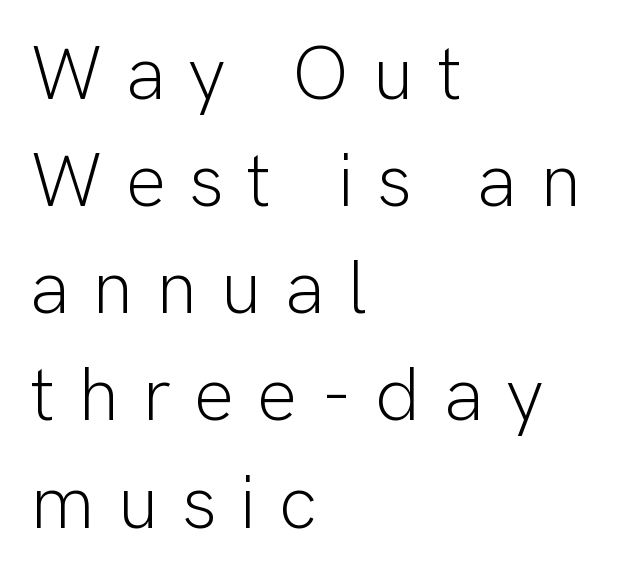
Q: Is the text bold? A: No.
Q: Is the text italic (slanted)? A: No, it is upright.
Q: Is the typeface a serif or a sans-serif typeface? A: Sans-serif.
Q: Is the text underlined? A: No.
Q: How is the paragraph aligned? A: Left-aligned.
Q: Is the spacing between letters normal or unusually wide? A: Unusually wide.
Q: Is the spacing between lines tight, normal or loose? A: Normal.
Q: Width (condensed, normal, or wide)? A: Normal.
Q: Stroke contrast? A: Low.
Q: x-height? A: Medium.
Q: Monospaced? A: No.
